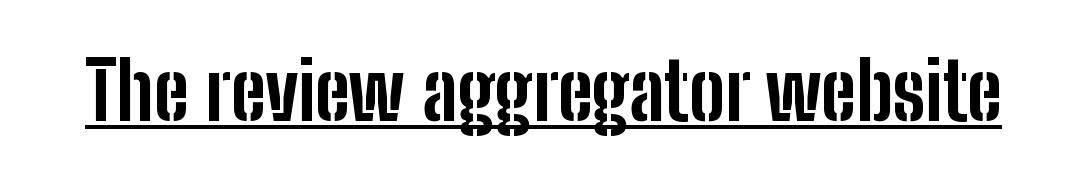
In terms of letterspacing, this is plain default setting. This sample has the flowing, uneven cadence of proportional lettering. A baseline rule has been typeset under these characters. Regarding serifs, this sample does without them.
